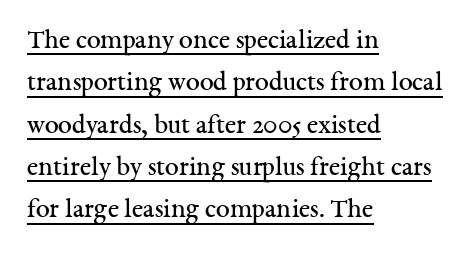
Q: Is the text bold? A: No.
Q: Is the text italic (slanted)? A: No, it is upright.
Q: Is the typeface a serif or a sans-serif typeface? A: Serif.
Q: Is the text underlined? A: Yes.
Q: How is the paragraph aligned? A: Left-aligned.
Q: Is the spacing between letters normal or unusually wide? A: Normal.
Q: Is the spacing between lines tight, normal or loose? A: Normal.
Q: Width (condensed, normal, or wide)? A: Normal.
Q: Stroke contrast? A: Medium.
Q: x-height? A: Medium.
Q: Monospaced? A: No.
